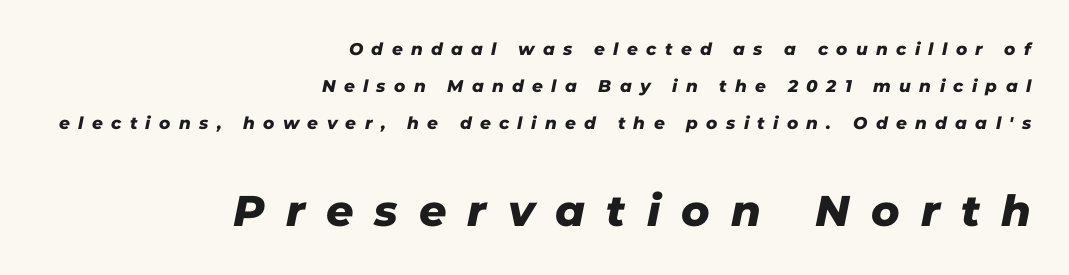
The passage is arranged like a letterhead date or caption credit — flush right. Loose tracking; the words dissolve into strings of separated letters. Between these two stacked blocks, the lower one wins on size. Proportional: the letters do not fall into vertical columns. The letters carry no serifs — their stems end cleanly without finishing strokes. Each row of text sits above clean, open space.
